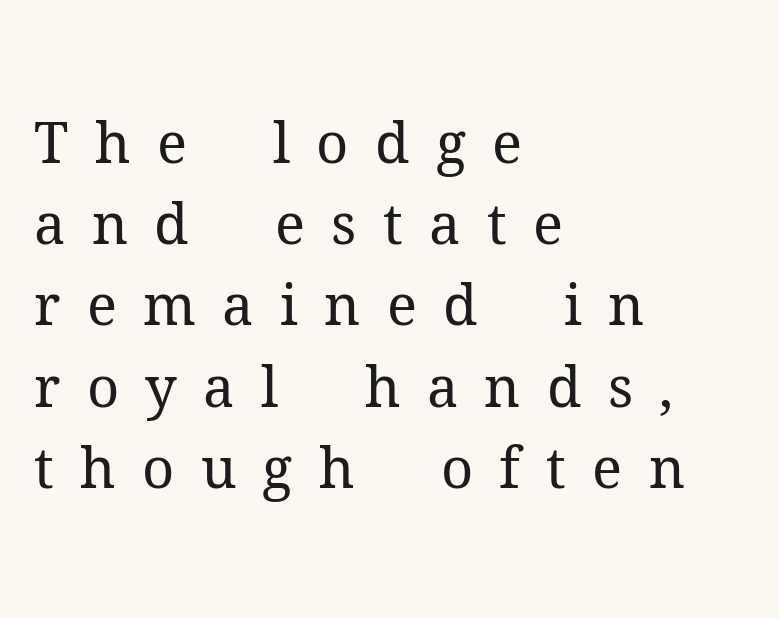
The rows are spaced the way most documents space them. These lines are set flush left with a ragged right edge. Think of a printed novel: that variable character pitch is what you see here. The tracking jumps out immediately: characters are airy and widely separated. It's the straight-up-and-down kind of type. Weight: in the light-to-regular range.
